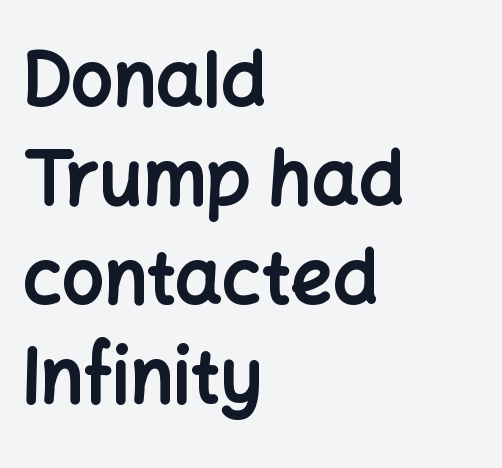
Q: Is the text bold? A: Yes.
Q: Is the text italic (slanted)? A: No, it is upright.
Q: Is the typeface a serif or a sans-serif typeface? A: Sans-serif.
Q: Is the text underlined? A: No.
Q: How is the paragraph aligned? A: Left-aligned.
Q: Is the spacing between letters normal or unusually wide? A: Normal.
Q: Is the spacing between lines tight, normal or loose? A: Normal.
Q: Width (condensed, normal, or wide)? A: Normal.
Q: Stroke contrast? A: Low.
Q: x-height? A: Medium.
Q: Monospaced? A: No.
